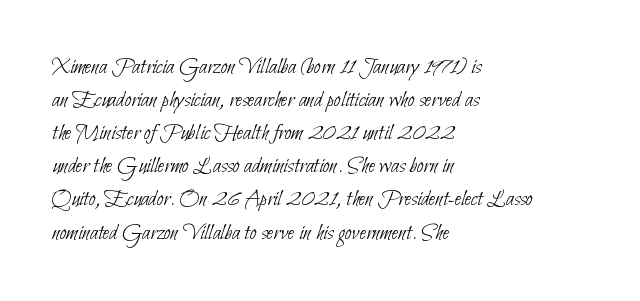
{"bold": "no", "underline": "no", "align": "left", "line_spacing": "normal", "line_spacing_ratio": 1.38, "letter_spacing": "normal", "letter_spacing_em": 0.0, "glyph_px": 24}
